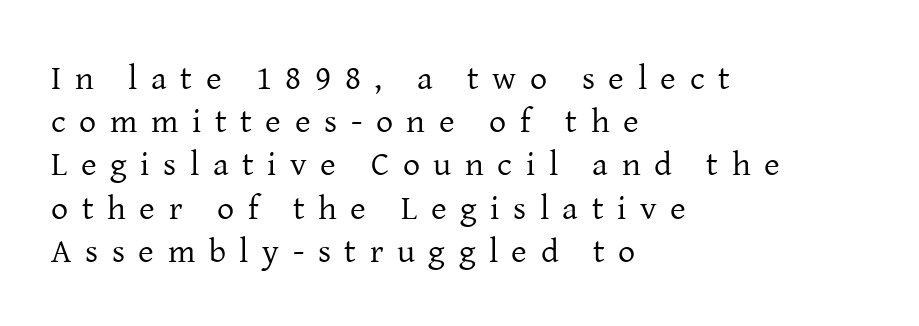
Q: Is the text bold? A: No.
Q: Is the text italic (slanted)? A: No, it is upright.
Q: Is the typeface a serif or a sans-serif typeface? A: Serif.
Q: Is the text underlined? A: No.
Q: How is the paragraph aligned? A: Left-aligned.
Q: Is the spacing between letters normal or unusually wide? A: Unusually wide.
Q: Is the spacing between lines tight, normal or loose? A: Normal.
Q: Width (condensed, normal, or wide)? A: Normal.
Q: Stroke contrast? A: Low.
Q: x-height? A: Medium.
Q: Monospaced? A: No.
